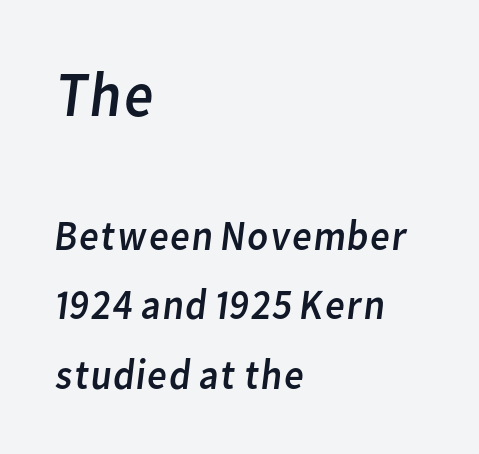
The image shows 64 px regular-weight sans-serif type; set left-aligned, normal line spacing (1.61x), normal letter spacing, not underlined; the first (top) block is 1.49x larger; low stroke contrast and a medium x-height.
